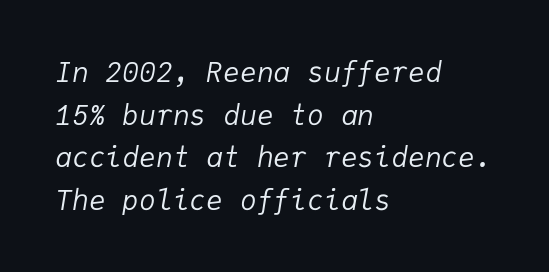
{"italic": "yes", "lean": "right", "slant_degrees": 9, "bold": "no", "weight": "regular", "width": "normal", "stroke_contrast": "low", "x_height": "medium", "monospaced": "yes", "underline": "no", "align": "left", "line_spacing": "normal", "line_spacing_ratio": 1.52, "letter_spacing": "normal", "letter_spacing_em": 0.0, "glyph_px": 28}
